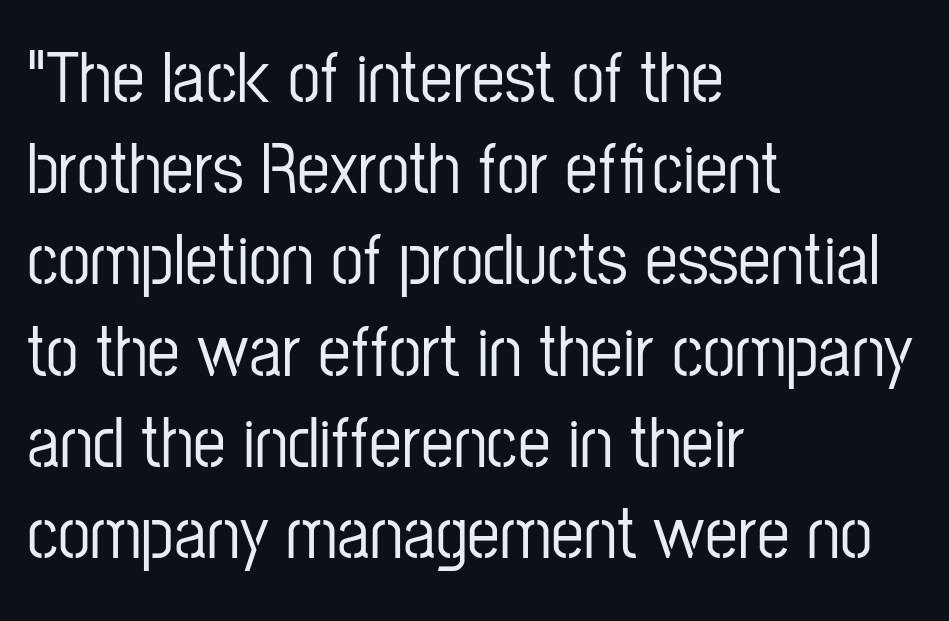
Q: Is the text italic (slanted)? A: No, it is upright.
Q: Is the typeface a serif or a sans-serif typeface? A: Sans-serif.
Q: Is the text underlined? A: No.
Q: How is the paragraph aligned? A: Left-aligned.
Q: Is the spacing between letters normal or unusually wide? A: Normal.
Q: Is the spacing between lines tight, normal or loose? A: Normal.
Q: Width (condensed, normal, or wide)? A: Condensed.
Q: Stroke contrast? A: Low.
Q: x-height? A: Medium.
Q: Monospaced? A: No.
